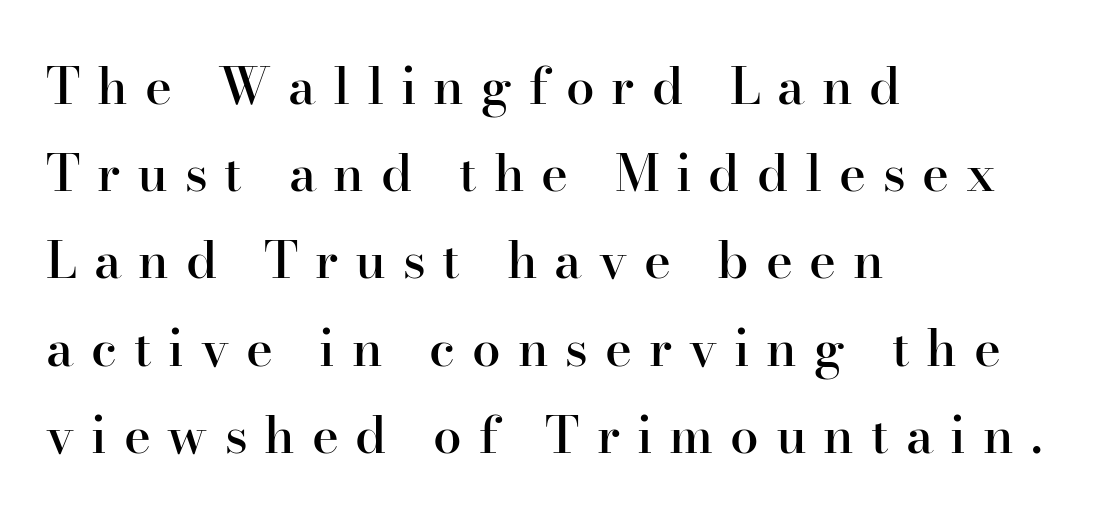
Q: Is the text bold? A: Semi-bold.
Q: Is the text italic (slanted)? A: No, it is upright.
Q: Is the typeface a serif or a sans-serif typeface? A: Serif.
Q: Is the text underlined? A: No.
Q: How is the paragraph aligned? A: Left-aligned.
Q: Is the spacing between letters normal or unusually wide? A: Unusually wide.
Q: Width (condensed, normal, or wide)? A: Normal.
Q: Stroke contrast? A: High.
Q: x-height? A: Small.
Q: Monospaced? A: No.
